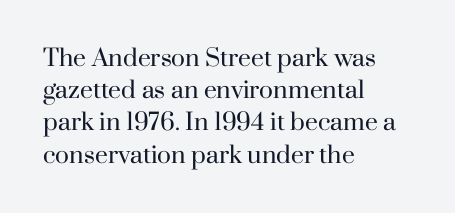
Q: Is the text bold? A: No.
Q: Is the text italic (slanted)? A: No, it is upright.
Q: Is the text underlined? A: No.
Q: How is the paragraph aligned? A: Left-aligned.
Q: Is the spacing between letters normal or unusually wide? A: Normal.
Q: Is the spacing between lines tight, normal or loose? A: Normal.
